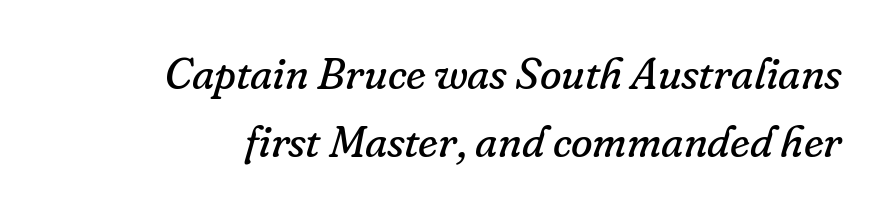
{"serif": "yes", "italic": "yes", "lean": "right", "slant_degrees": 16, "bold": "no", "weight": "regular", "width": "normal", "stroke_contrast": "low", "x_height": "small", "monospaced": "no", "underline": "no", "line_spacing": "normal", "line_spacing_ratio": 1.54, "letter_spacing": "normal", "letter_spacing_em": 0.0, "glyph_px": 44}
